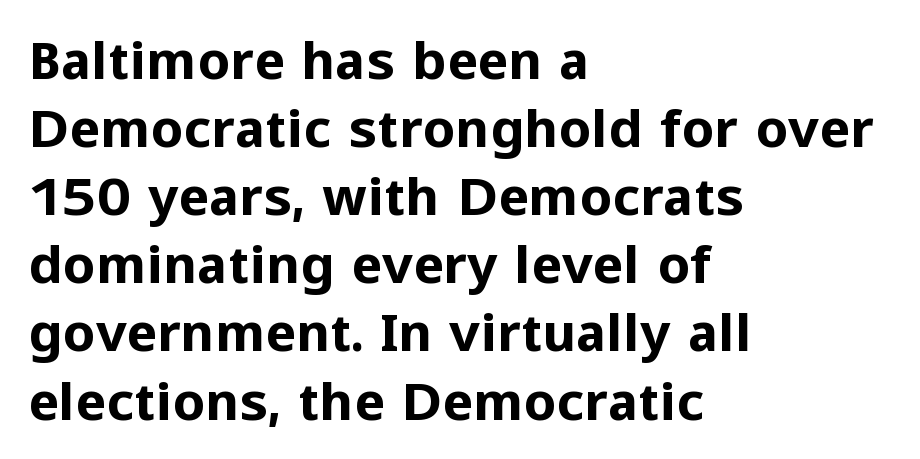
The image shows 52 px bold sans-serif type, upright; set left-aligned, normal line spacing (1.31x), normal letter spacing, not underlined; low stroke contrast and a medium x-height.
